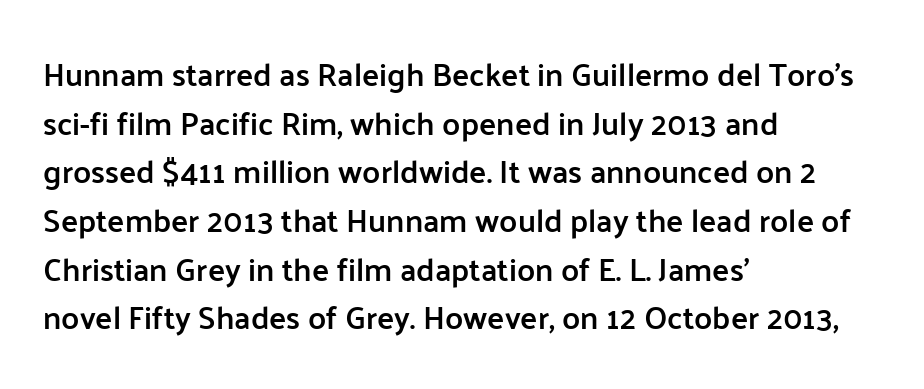
{"serif": "no", "italic": "no", "bold": "semi", "weight": "semibold", "width": "normal", "stroke_contrast": "low", "x_height": "medium", "monospaced": "no", "underline": "no", "align": "left", "line_spacing": "normal", "line_spacing_ratio": 1.52, "letter_spacing": "normal", "letter_spacing_em": 0.0, "glyph_px": 32}
